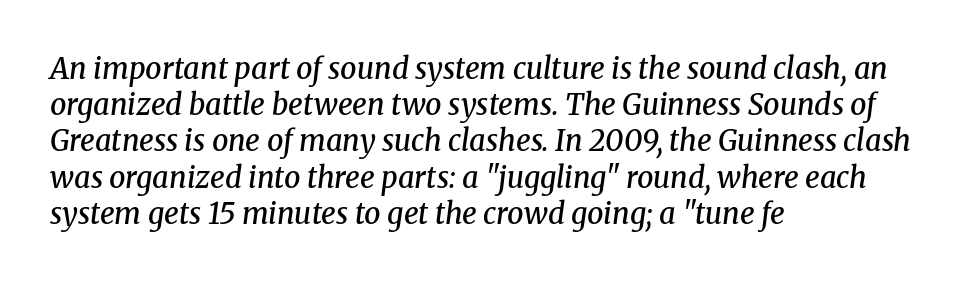
{"serif": "yes", "italic": "yes", "lean": "right", "slant_degrees": 8, "bold": "semi", "weight": "semibold", "width": "normal", "stroke_contrast": "medium", "x_height": "medium", "monospaced": "no", "underline": "no", "align": "left", "line_spacing": "normal", "line_spacing_ratio": 1.25, "letter_spacing": "normal", "letter_spacing_em": 0.0, "glyph_px": 29}
